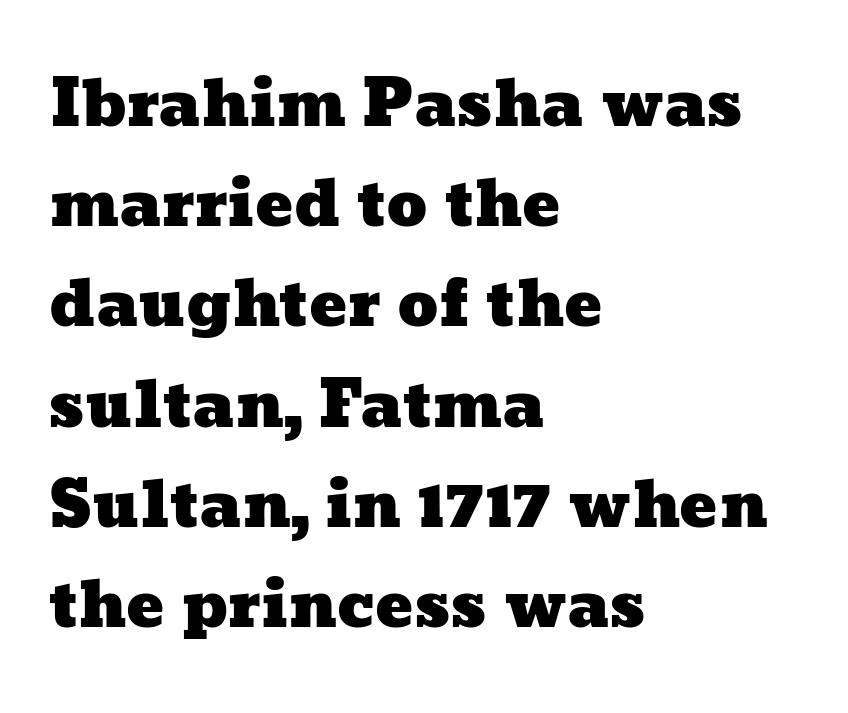
Does extra space separate the letters? No, they use regular spacing. Only glyphs here, with clear space below each row. Normally led — the rows are evenly, conventionally spaced. Spacing verdict: proportional, widths tailored to each character. The compositor pushed each line to the left boundary.
